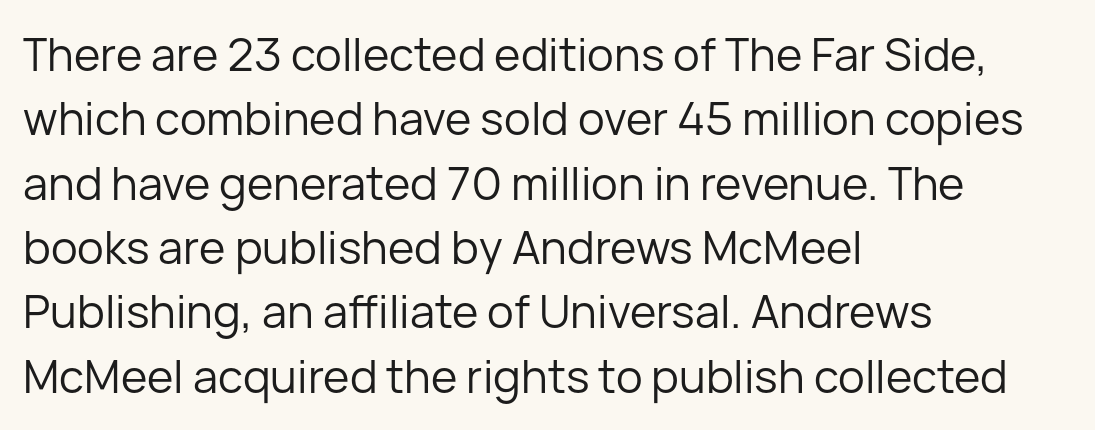
The image shows 45 px regular-weight sans-serif type, upright; set left-aligned, normal line spacing (1.43x), normal letter spacing, not underlined; low stroke contrast and a medium x-height.
